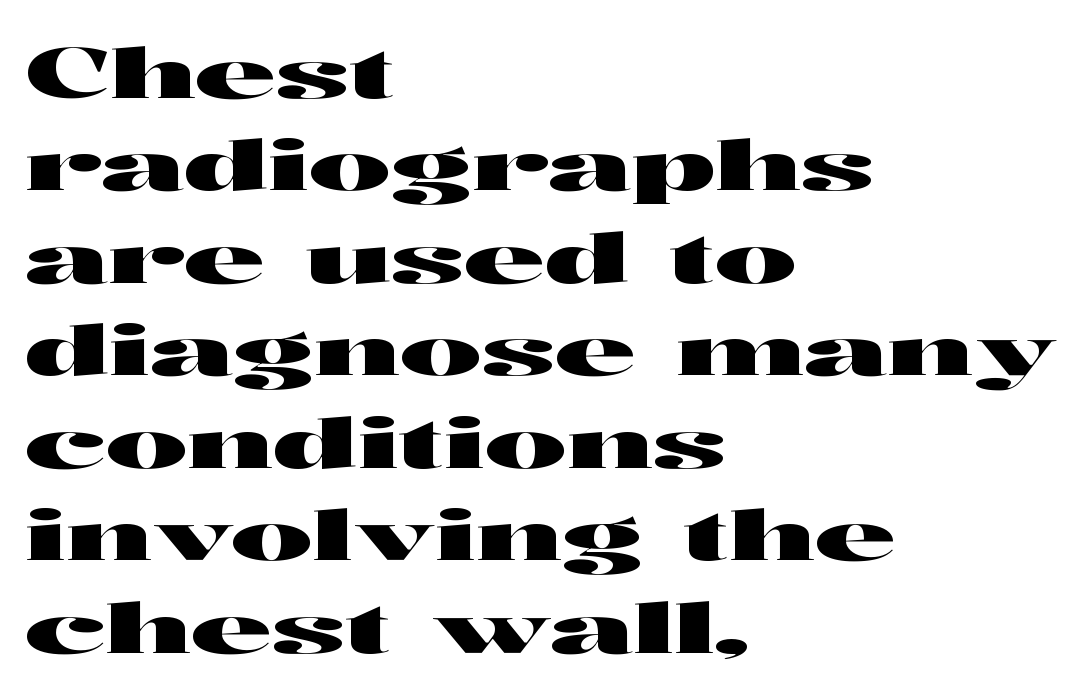
The image shows 69 px wide sans-serif type, upright; set left-aligned, normal line spacing (1.34x), normal letter spacing, not underlined; high stroke contrast and a medium x-height.
